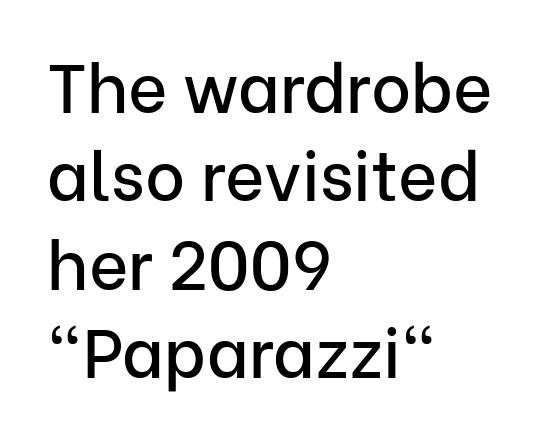
{"serif": "no", "italic": "no", "width": "normal", "stroke_contrast": "low", "x_height": "medium", "monospaced": "no", "underline": "no", "align": "left", "line_spacing": "normal", "line_spacing_ratio": 1.3, "letter_spacing": "normal", "letter_spacing_em": 0.0, "glyph_px": 68}
